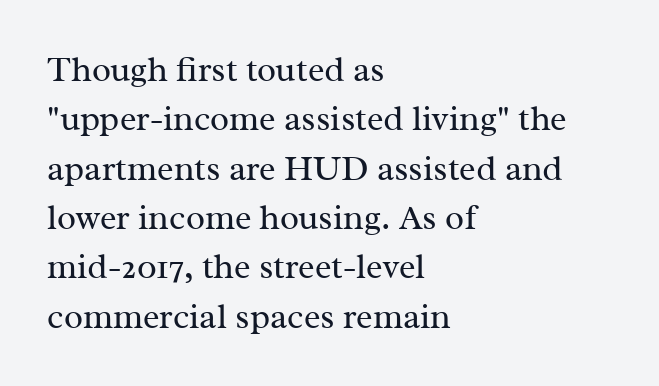
The image shows 35 px regular-weight serif type, upright; set left-aligned, normal line spacing (1.41x), normal letter spacing, not underlined; medium stroke contrast and a medium x-height.
